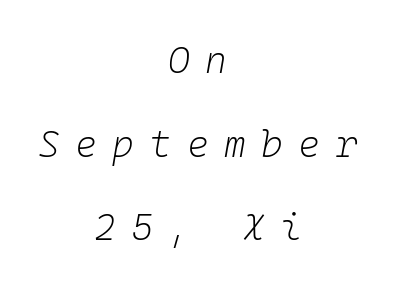
{"italic": "yes", "lean": "right", "slant_degrees": 10, "bold": "no", "weight": "light", "width": "normal", "stroke_contrast": "low", "x_height": "medium", "monospaced": "yes", "underline": "no", "align": "center", "line_spacing": "loose", "line_spacing_ratio": 2.26, "letter_spacing": "wide", "letter_spacing_em": 0.42, "glyph_px": 37}
